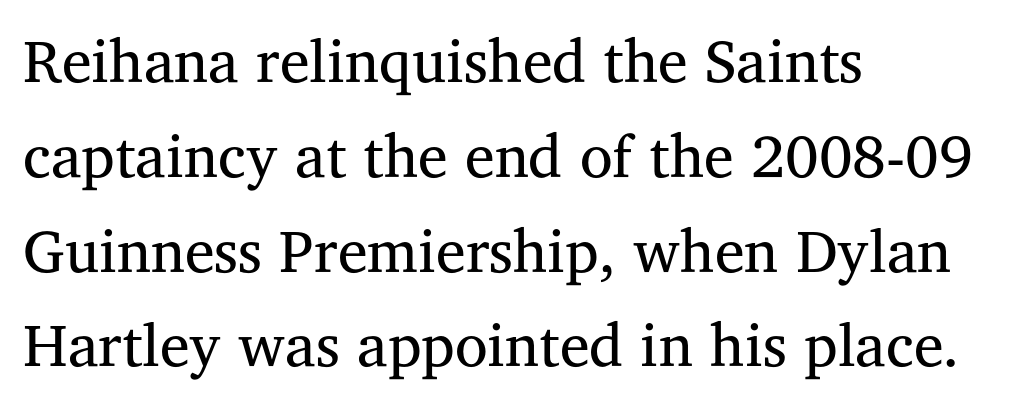
{"serif": "yes", "italic": "no", "bold": "no", "weight": "regular", "width": "normal", "stroke_contrast": "medium", "x_height": "medium", "monospaced": "no", "underline": "no", "align": "left", "line_spacing": "normal", "line_spacing_ratio": 1.58, "letter_spacing": "normal", "letter_spacing_em": 0.0, "glyph_px": 60}
